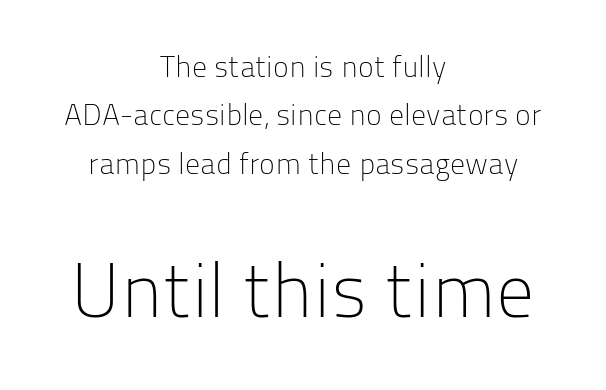
{"serif": "no", "italic": "no", "bold": "no", "weight": "light", "width": "normal", "stroke_contrast": "low", "x_height": "medium", "monospaced": "no", "underline": "no", "align": "center", "line_spacing": "normal", "line_spacing_ratio": 1.61, "letter_spacing": "normal", "letter_spacing_em": 0.0, "larger_block": "second", "size_ratio": 2.53, "glyph_px": 76}
